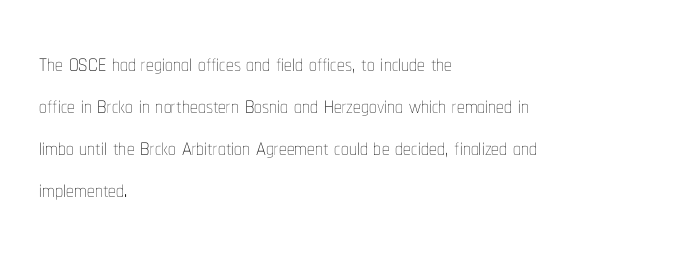
The image shows 31 px thin, condensed type, upright; set left-aligned, normal line spacing (1.35x), normal letter spacing, not underlined; low stroke contrast and a medium x-height.
